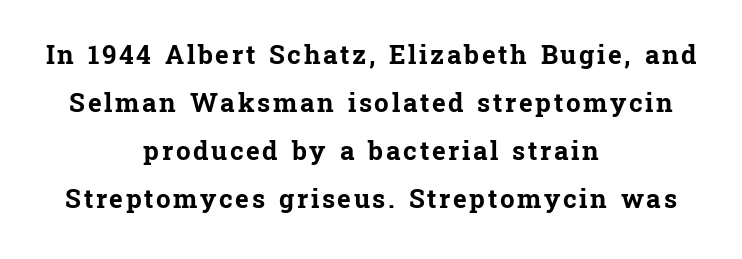
{"italic": "no", "bold": "yes", "underline": "no", "align": "center", "line_spacing_ratio": 1.84, "glyph_px": 26}
